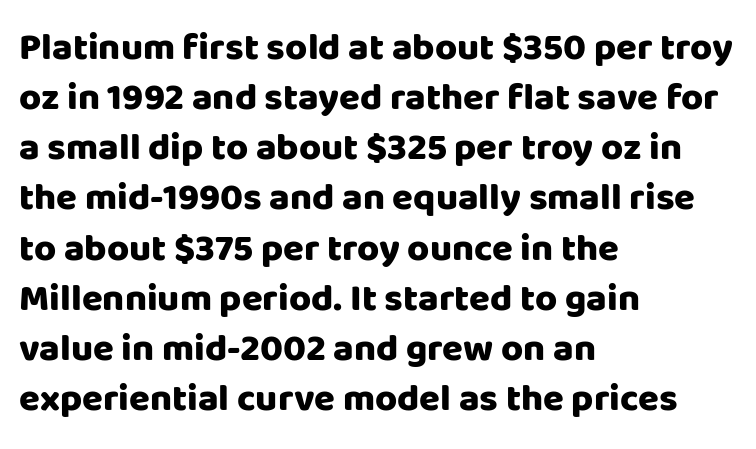
Q: Is the text bold? A: Yes.
Q: Is the text italic (slanted)? A: No, it is upright.
Q: Is the typeface a serif or a sans-serif typeface? A: Sans-serif.
Q: Is the text underlined? A: No.
Q: How is the paragraph aligned? A: Left-aligned.
Q: Is the spacing between letters normal or unusually wide? A: Normal.
Q: Is the spacing between lines tight, normal or loose? A: Normal.
Q: Width (condensed, normal, or wide)? A: Normal.
Q: Stroke contrast? A: Low.
Q: x-height? A: Large.
Q: Monospaced? A: No.
